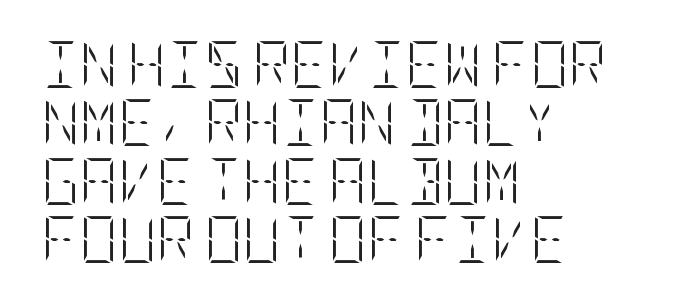
Q: Is the text bold? A: No.
Q: Is the text italic (slanted)? A: No, it is upright.
Q: Is the text underlined? A: No.
Q: How is the paragraph aligned? A: Left-aligned.
Q: Is the spacing between letters normal or unusually wide? A: Normal.
Q: Width (condensed, normal, or wide)? A: Condensed.
Q: Stroke contrast? A: Low.
Q: x-height? A: Large.
